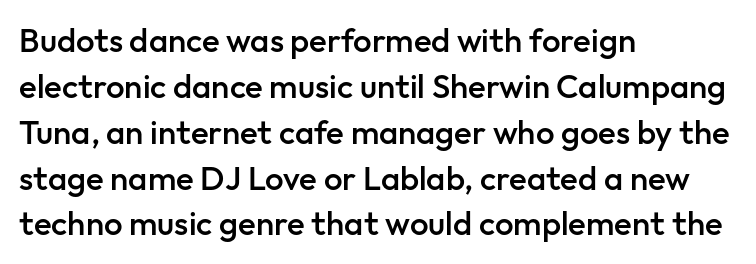
The image shows 33 px semibold sans-serif type, upright; set left-aligned, normal line spacing (1.39x), normal letter spacing, not underlined; low stroke contrast and a medium x-height.
